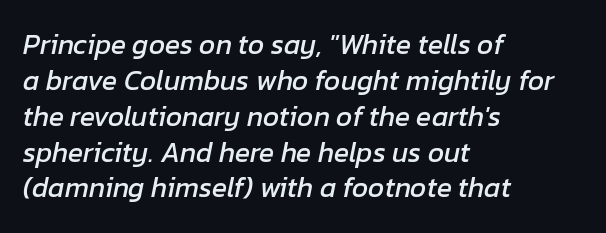
The letters advance in unequal steps, a hallmark of proportional type. You could call the tracking neutral — neither tight nor loose. Plain, unruled lines of type. These lines were composed using italics. The block of text has a typical density, with ordinary space between rows. A classic flush-left, rag-right setting is used for this passage.
